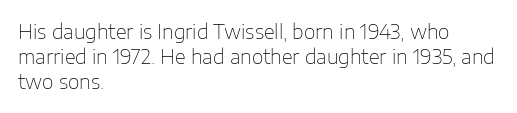
How would I describe the line gaps? Plain and ordinary. Stem width sits at or under what a default text font uses. Posture: straight, roman, zero tilt. Underlining? Definitely not there. How are the letters spaced? Ordinarily, with no added tracking. Alignment: flush left.
